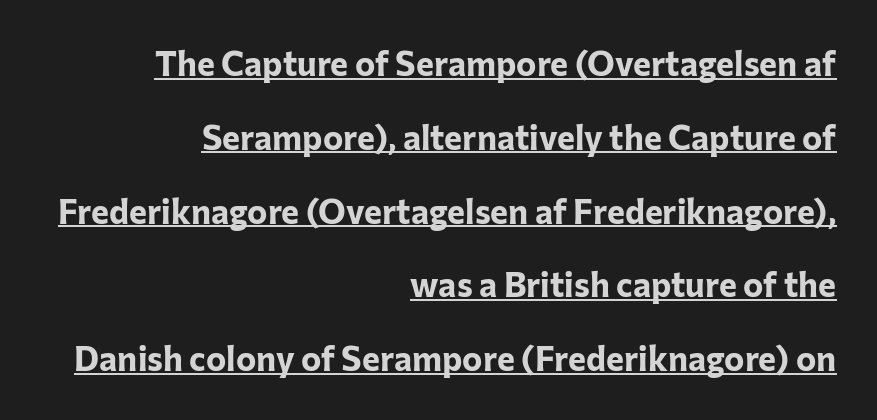
{"serif": "no", "italic": "no", "bold": "yes", "weight": "bold", "width": "normal", "stroke_contrast": "low", "x_height": "medium", "monospaced": "no", "underline": "yes", "align": "right", "line_spacing": "loose", "line_spacing_ratio": 2.17, "letter_spacing": "normal", "letter_spacing_em": 0.0, "glyph_px": 34}
